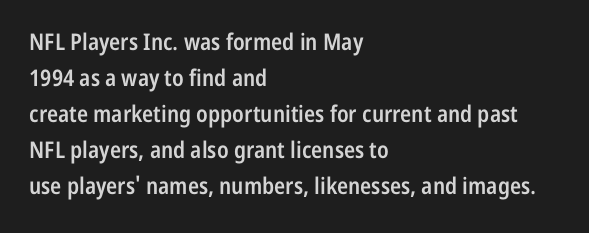
Q: Is the text bold? A: Semi-bold.
Q: Is the text italic (slanted)? A: No, it is upright.
Q: Is the text underlined? A: No.
Q: How is the paragraph aligned? A: Left-aligned.
Q: Is the spacing between letters normal or unusually wide? A: Normal.
Q: Is the spacing between lines tight, normal or loose? A: Normal.
